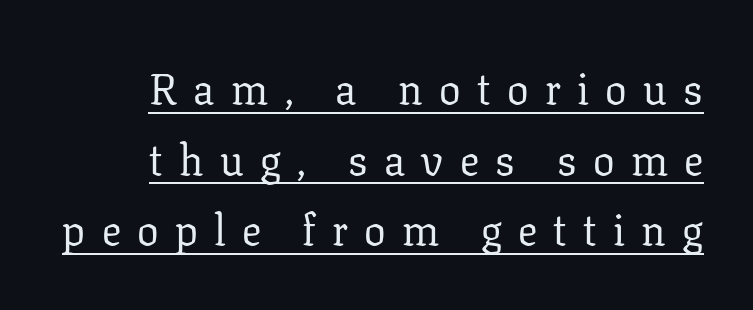
The image shows 43 px regular-weight serif type, upright; set right-aligned, normal line spacing (1.64x), unusually wide letter spacing (+0.38 em), underlined; low stroke contrast and a medium x-height.
